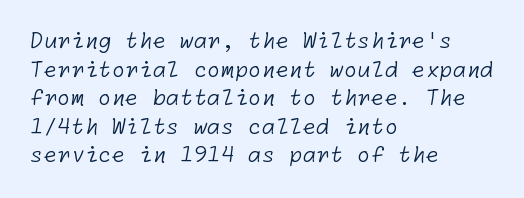
Q: Is the text bold? A: No.
Q: Is the text underlined? A: No.
Q: How is the paragraph aligned? A: Left-aligned.
Q: Is the spacing between letters normal or unusually wide? A: Normal.
Q: Is the spacing between lines tight, normal or loose? A: Normal.
